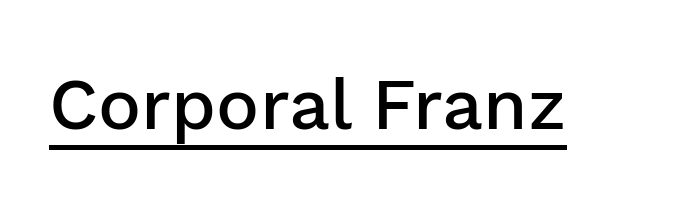
Typographically, this falls in the sans-serif category. These lines are rendered in a variable-pitch font. Italic? Not at all — the glyphs are vertical. Has an underline been added? It has. The passage shown is semibold, sitting just below true bold.
